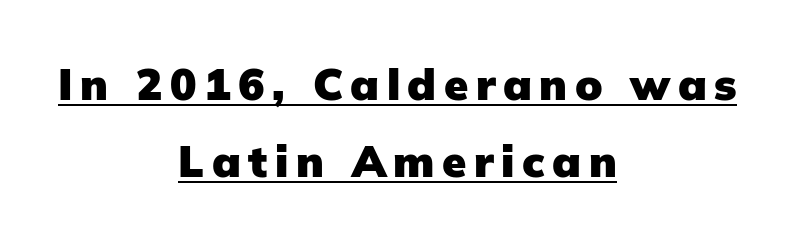
The image shows 44 px heavy sans-serif type, upright; set centered, line spacing 1.76x, underlined; low stroke contrast and a medium x-height.
